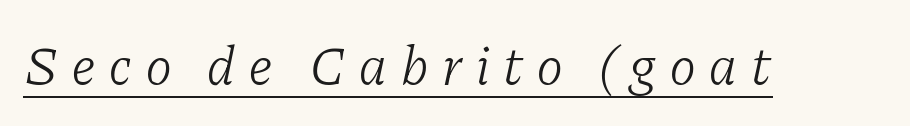
{"serif": "yes", "italic": "yes", "lean": "right", "slant_degrees": 11, "bold": "no", "weight": "light", "width": "normal", "stroke_contrast": "low", "x_height": "medium", "monospaced": "no", "underline": "yes", "letter_spacing": "wide", "letter_spacing_em": 0.22, "glyph_px": 55}
